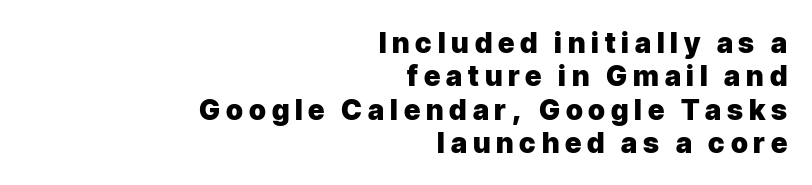
Q: Is the text bold? A: Yes.
Q: Is the text italic (slanted)? A: No, it is upright.
Q: Is the typeface a serif or a sans-serif typeface? A: Sans-serif.
Q: Is the text underlined? A: No.
Q: How is the paragraph aligned? A: Right-aligned.
Q: Is the spacing between letters normal or unusually wide? A: Unusually wide.
Q: Width (condensed, normal, or wide)? A: Normal.
Q: Stroke contrast? A: Low.
Q: x-height? A: Medium.
Q: Monospaced? A: No.
